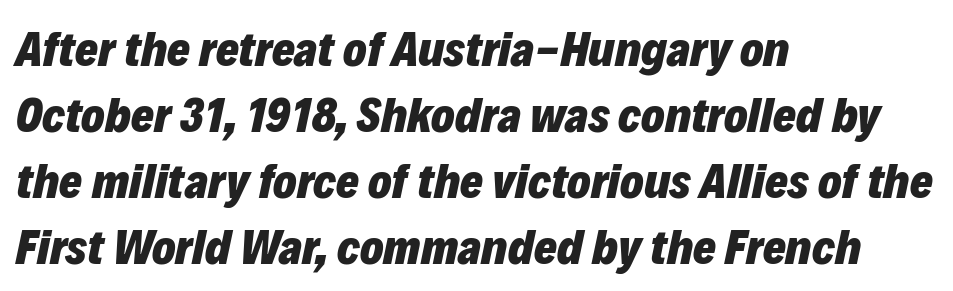
Has an underline been added? It has not. Students, observe: this is what conventionally led text looks like. Every character sits at an angle, as italics do. The text block is weighted toward the left margin, trailing off unevenly rightward.
